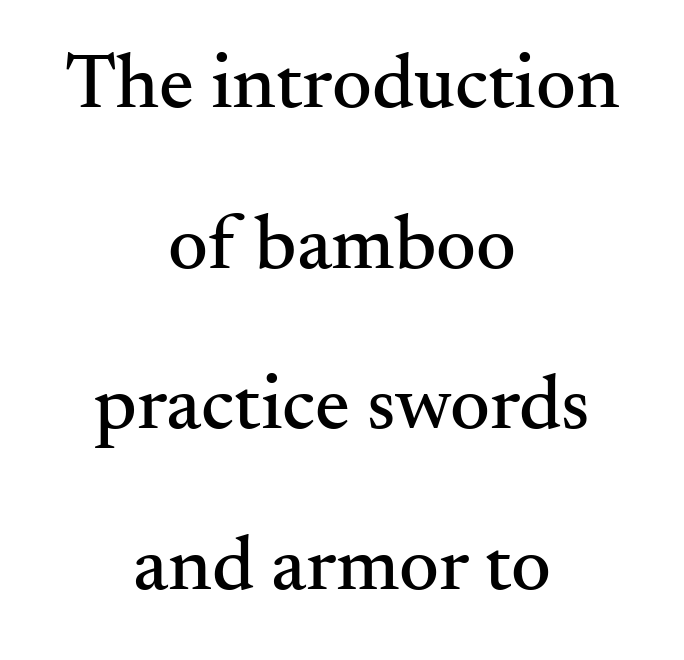
You could not count columns in this text — the font is proportionally spaced. The font family rendered here belongs to the serif group. Is there any slant? The stems are plumb. Loosely led — the rows are spread out.
